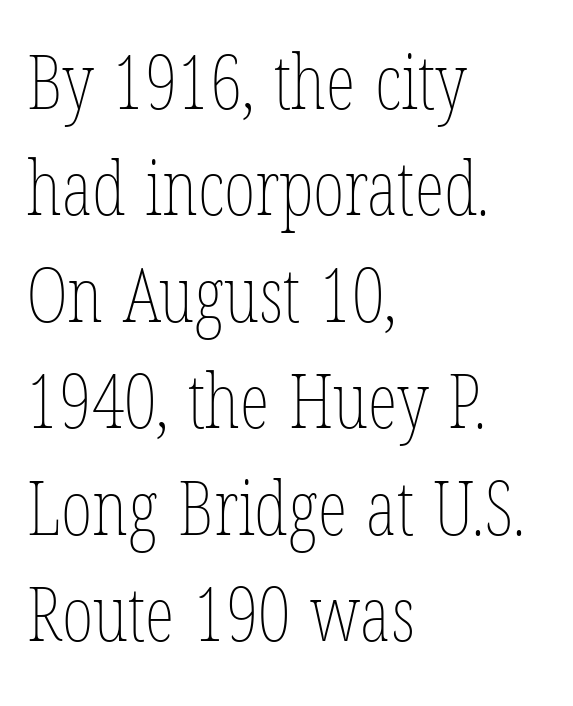
Do the characters align in a grid? No, the font is proportional. The font's upright variant was chosen for this text. The letterforms sit shoulder to shoulder at normal distance. Left-aligned paragraph, ragged on the right. The weight tops out at a normal text grade.
